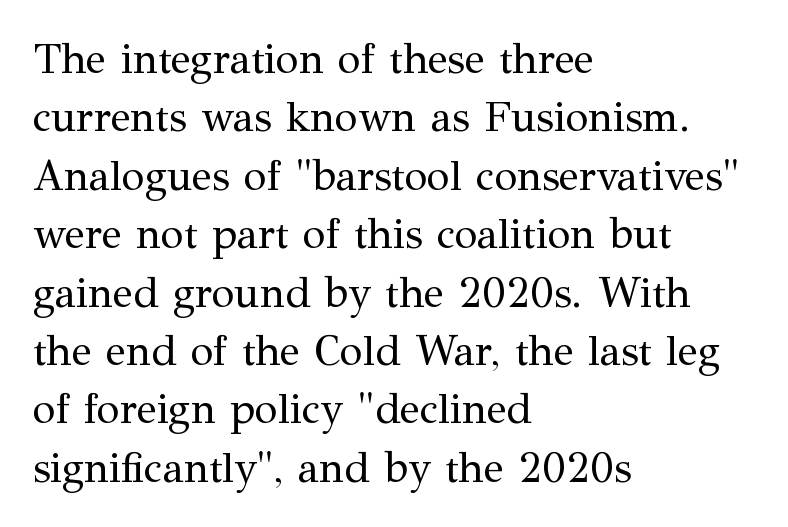
The lettering holds an erect, upright posture throughout. Stroke terminals: seriffed. Compared with a centered layout, this one pins lines to the left instead. Just letters on the line, the space beneath them empty. The face used here is proportionally spaced, like ordinary book or web type. No chunkiness to these letters — they're not bold.
